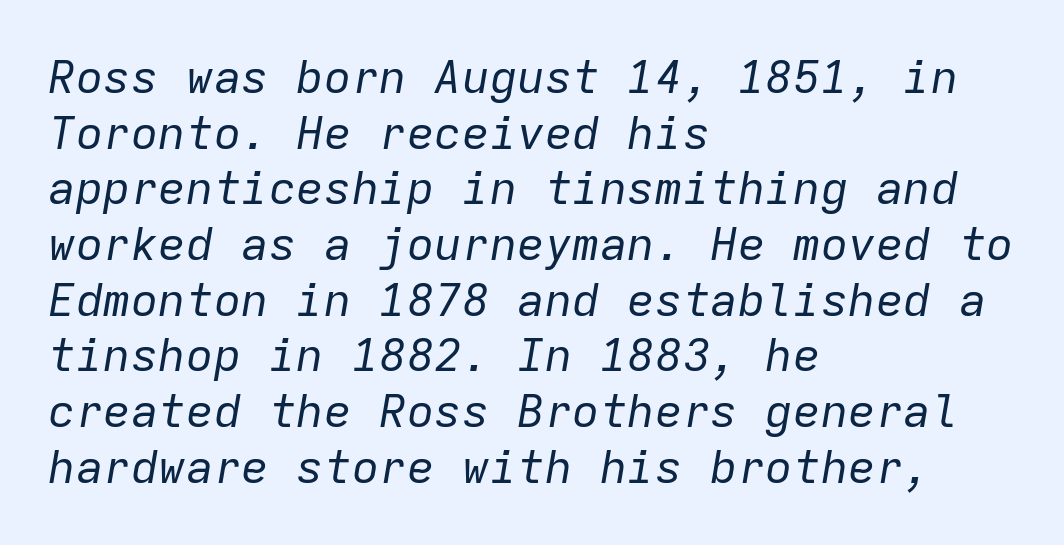
Which margin do the lines hug? The left one — the right edge is uneven. No extra tracking has been applied to these lines. Stems here are at most as thick as an everyday book face. Note the uniform advance width — an 'i' takes as much space as an 'm'.
